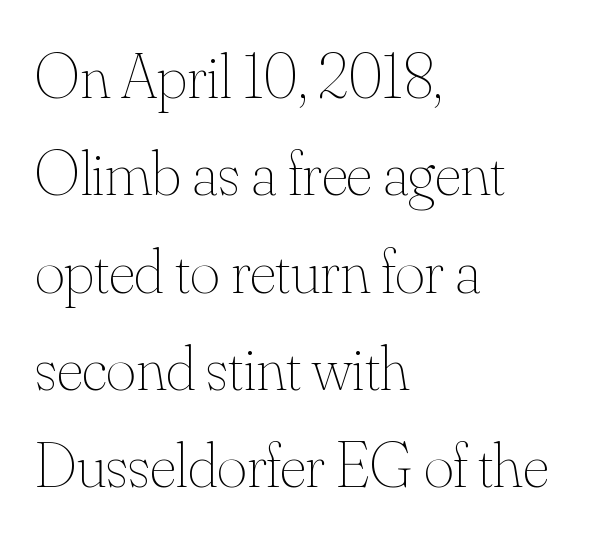
Q: Is the text bold? A: No.
Q: Is the text italic (slanted)? A: No, it is upright.
Q: Is the text underlined? A: No.
Q: How is the paragraph aligned? A: Left-aligned.
Q: Is the spacing between letters normal or unusually wide? A: Normal.
Q: Is the spacing between lines tight, normal or loose? A: Normal.
Q: Width (condensed, normal, or wide)? A: Normal.
Q: Stroke contrast? A: Medium.
Q: x-height? A: Small.
Q: Monospaced? A: No.
